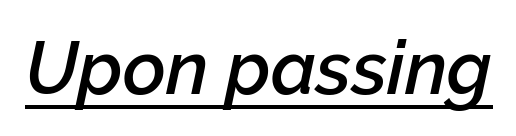
{"italic": "yes", "lean": "right", "slant_degrees": 12, "bold": "semi", "weight": "semibold", "width": "normal", "stroke_contrast": "low", "x_height": "medium", "monospaced": "no", "underline": "yes", "letter_spacing": "normal", "letter_spacing_em": 0.0, "glyph_px": 74}
